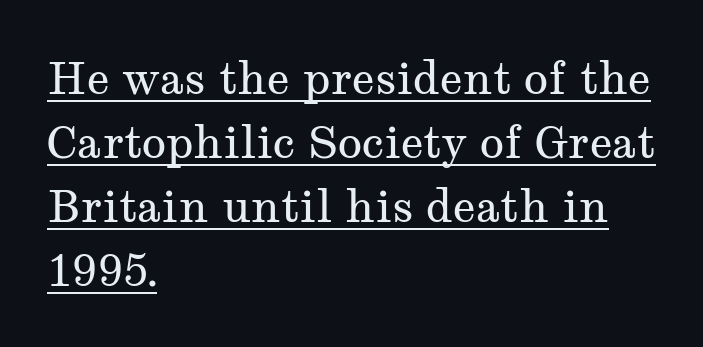
The image shows 45 px regular-weight, wide serif type, upright; set left-aligned, normal line spacing (1.42x), normal letter spacing, underlined; medium stroke contrast and a medium x-height.
